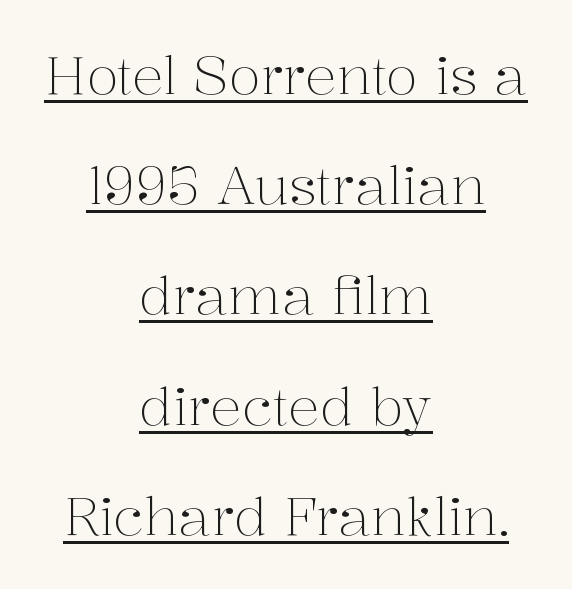
Ascenders rise straight up at ninety degrees. Tracking here is standard; glyphs follow each other at the usual distance. The rendered words wear a rule along their underside. Casual observation: everything's sitting right in the middle.
